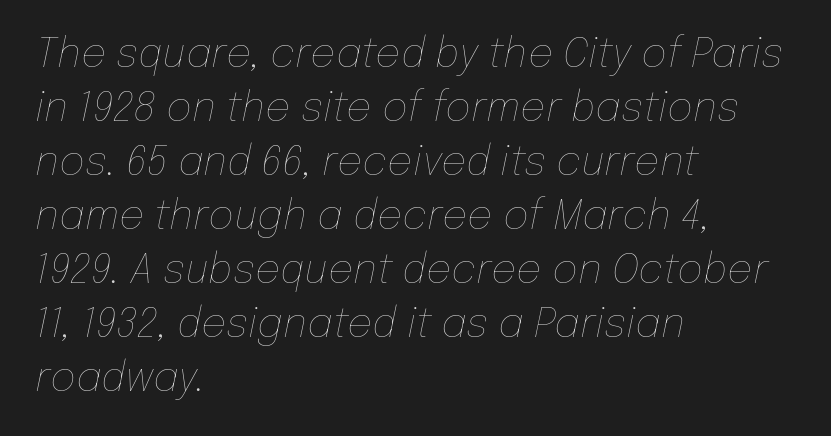
{"italic": "yes", "lean": "right", "slant_degrees": 12, "bold": "no", "weight": "thin", "width": "normal", "stroke_contrast": "low", "x_height": "medium", "monospaced": "no", "underline": "no", "align": "left", "line_spacing": "normal", "line_spacing_ratio": 1.35, "letter_spacing": "normal", "letter_spacing_em": 0.0, "glyph_px": 40}
